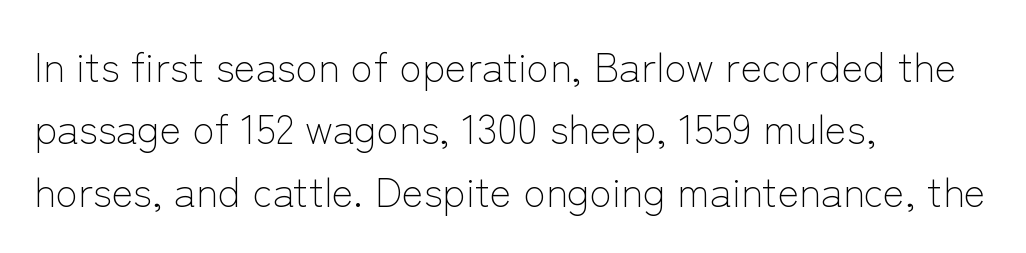
The image shows 41 px light sans-serif type, upright; set left-aligned, normal line spacing (1.52x), normal letter spacing, not underlined; low stroke contrast and a medium x-height.
